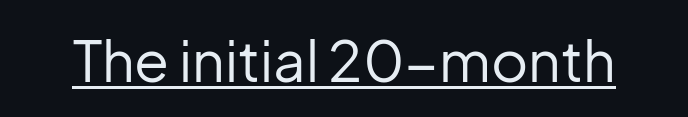
{"serif": "no", "italic": "no", "bold": "no", "weight": "regular", "width": "normal", "stroke_contrast": "low", "x_height": "medium", "monospaced": "no", "underline": "yes", "letter_spacing": "normal", "letter_spacing_em": 0.0, "glyph_px": 57}
